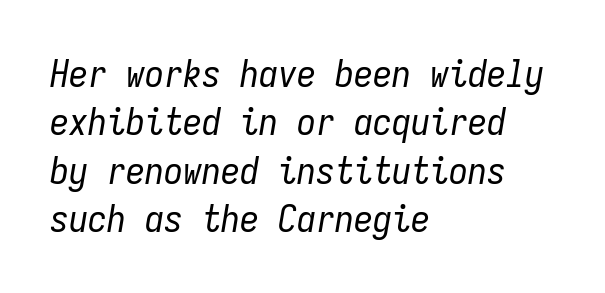
{"italic": "yes", "lean": "right", "slant_degrees": 9, "bold": "no", "weight": "regular", "width": "condensed", "stroke_contrast": "low", "x_height": "medium", "monospaced": "yes", "underline": "no", "align": "left", "line_spacing": "normal", "line_spacing_ratio": 1.27, "letter_spacing": "normal", "letter_spacing_em": 0.0, "glyph_px": 38}
